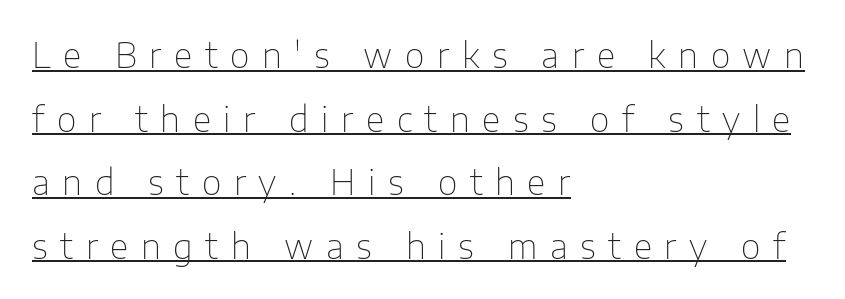
Counters stay open thanks to moderate or lighter strokes. The face used here is proportionally spaced, like ordinary book or web type. The lettering holds an erect, upright posture throughout. The typesetter has applied underlining to the passage shown. Serifs: no, the terminals of the letterforms are clean. The letterforms stand isolated, each surrounded by extra space.
